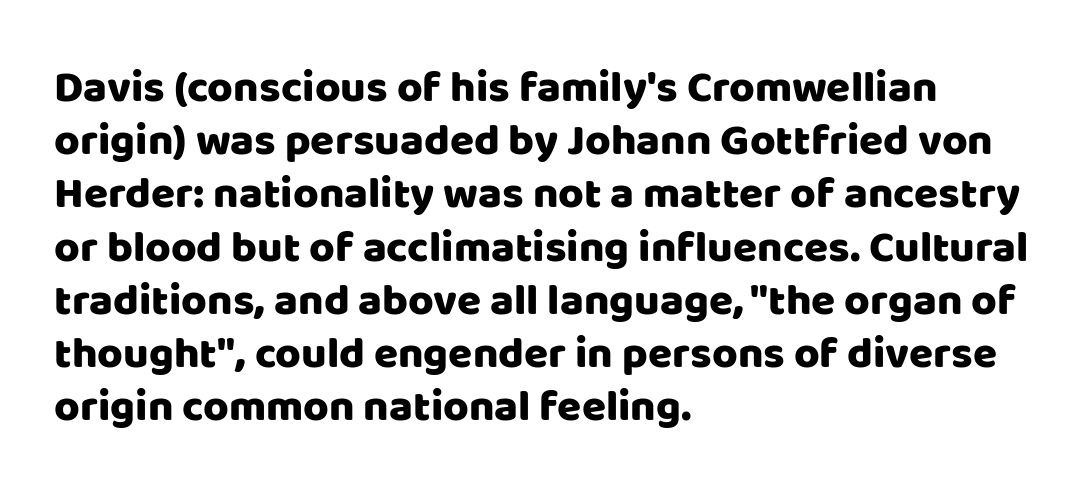
All the whitespace from short lines collects on the right. The area under the type is left untouched. The font family rendered here belongs to the sans-serif group. Spacing verdict: proportional, widths tailored to each character. There is no visible air inserted between adjacent glyphs.
